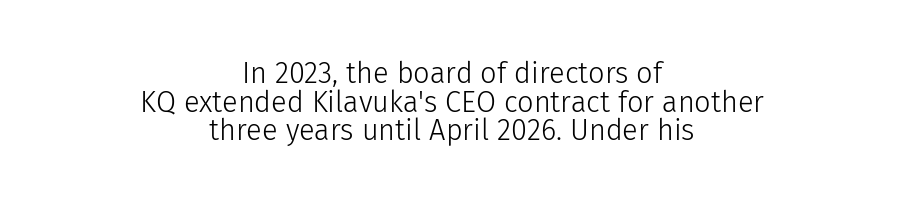
To sum up the face: it is a sans, with no serifs. Has an underline been added? It has not. The rendering uses natural spacing where letterforms have individual widths. This reads as an unemphasized weight, regular at the heaviest. Notice how descenders almost collide with the ascenders below — that's tight leading. Style check: upright.
